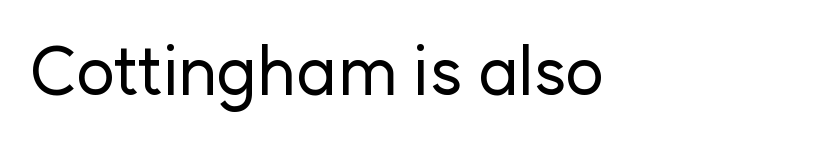
{"serif": "no", "italic": "no", "width": "normal", "stroke_contrast": "low", "x_height": "medium", "monospaced": "no", "underline": "no", "letter_spacing": "normal", "letter_spacing_em": 0.0, "glyph_px": 67}
